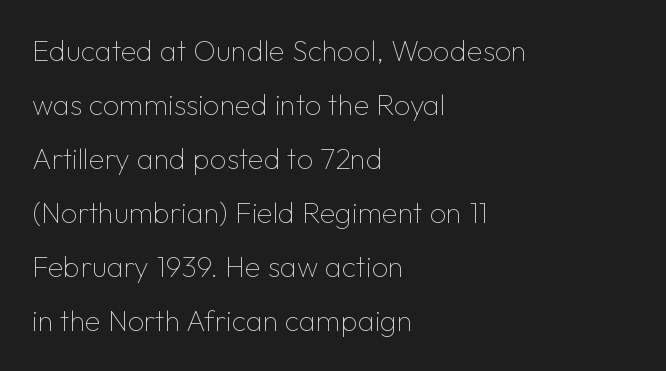
Q: Is the text bold? A: No.
Q: Is the text italic (slanted)? A: No, it is upright.
Q: Is the typeface a serif or a sans-serif typeface? A: Sans-serif.
Q: Is the text underlined? A: No.
Q: How is the paragraph aligned? A: Left-aligned.
Q: Is the spacing between letters normal or unusually wide? A: Normal.
Q: Width (condensed, normal, or wide)? A: Normal.
Q: Stroke contrast? A: Low.
Q: x-height? A: Medium.
Q: Monospaced? A: No.
